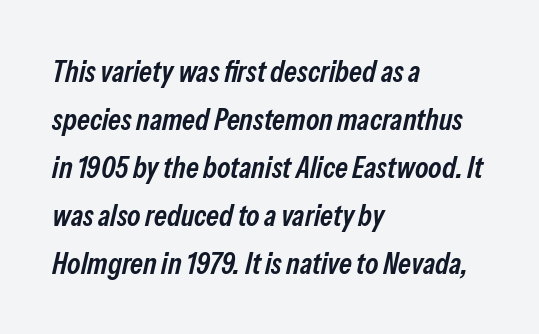
Is the letter spacing exaggerated? No — it looks like the ordinary default. Emphasis by weight is partial: semibold. Glance below the letters and you will spot only blank space. All the whitespace from short lines collects on the right. Spacing verdict: proportional, widths tailored to each character. The rendering applies a slant to the glyphs.
